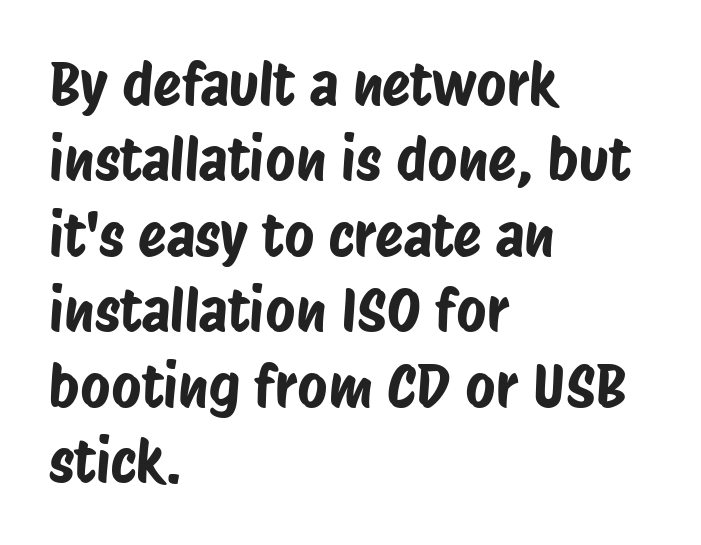
Q: Is the typeface a serif or a sans-serif typeface? A: Sans-serif.
Q: Is the text underlined? A: No.
Q: How is the paragraph aligned? A: Left-aligned.
Q: Is the spacing between letters normal or unusually wide? A: Normal.
Q: Is the spacing between lines tight, normal or loose? A: Normal.
Q: Width (condensed, normal, or wide)? A: Condensed.
Q: Stroke contrast? A: Low.
Q: x-height? A: Large.
Q: Monospaced? A: No.
